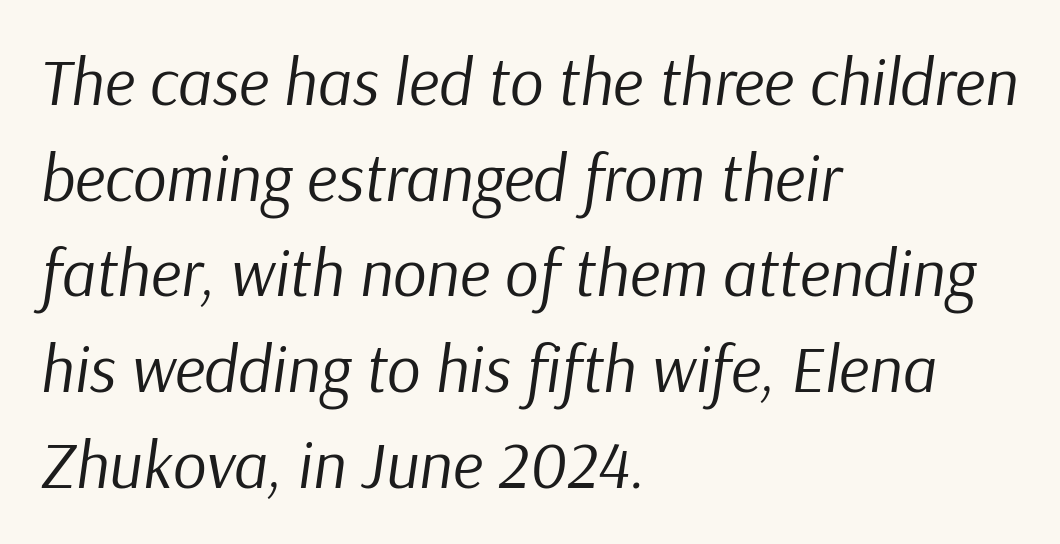
{"italic": "yes", "lean": "right", "slant_degrees": 9, "bold": "no", "weight": "regular", "width": "normal", "stroke_contrast": "low", "x_height": "medium", "monospaced": "no", "underline": "no", "align": "left", "line_spacing": "normal", "line_spacing_ratio": 1.45, "letter_spacing": "normal", "letter_spacing_em": 0.0, "glyph_px": 66}
